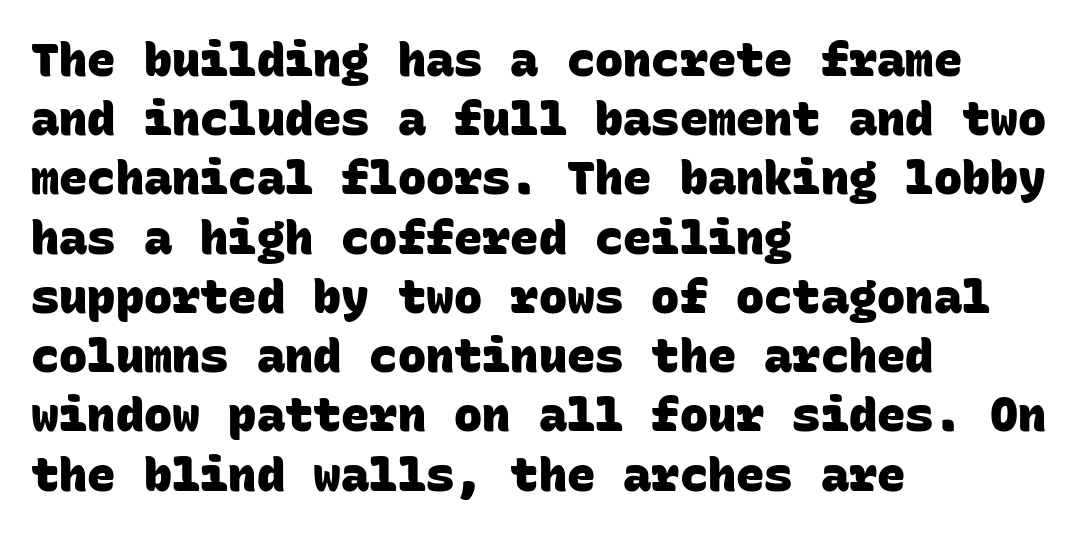
{"serif": "no", "bold": "yes", "weight": "heavy", "width": "normal", "stroke_contrast": "low", "x_height": "large", "monospaced": "yes", "underline": "no", "align": "left", "line_spacing": "normal", "line_spacing_ratio": 1.26, "letter_spacing": "normal", "letter_spacing_em": 0.0, "glyph_px": 47}
